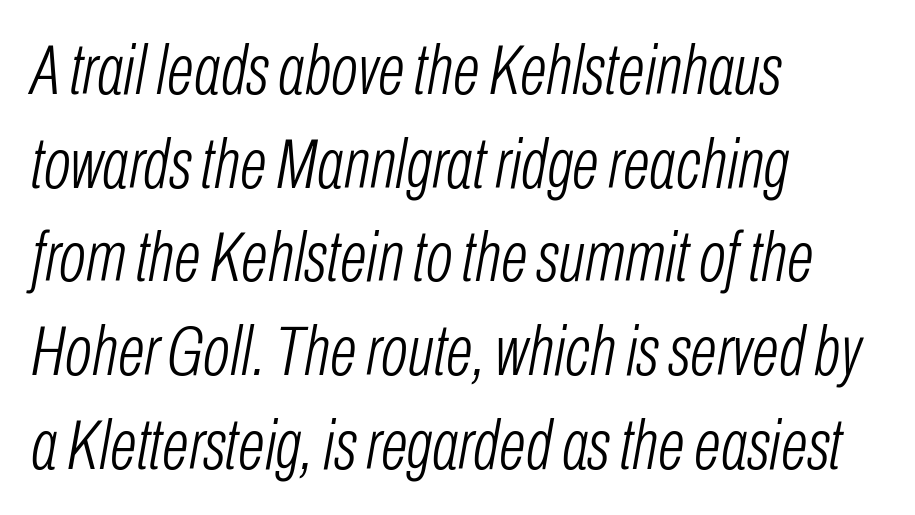
{"italic": "yes", "lean": "right", "slant_degrees": 10, "bold": "no", "weight": "light", "width": "condensed", "stroke_contrast": "low", "x_height": "medium", "monospaced": "no", "underline": "no", "align": "left", "line_spacing": "normal", "line_spacing_ratio": 1.32, "letter_spacing": "normal", "letter_spacing_em": 0.0, "glyph_px": 71}
